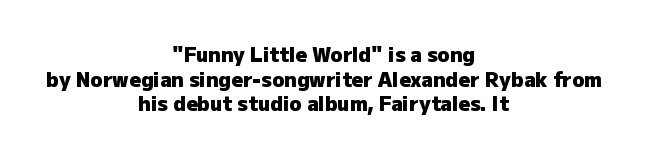
The image shows 20 px bold type, upright; set centered, line spacing 1.23x, normal letter spacing, not underlined.
